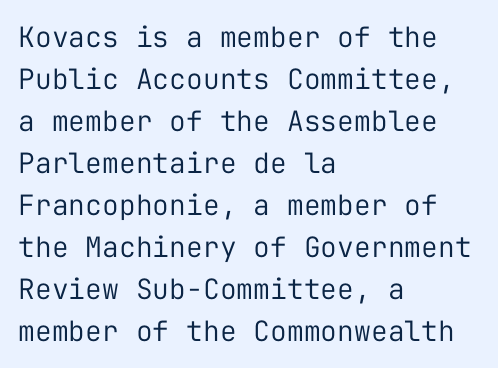
Q: Is the text bold? A: No.
Q: Is the text italic (slanted)? A: No, it is upright.
Q: Is the typeface a serif or a sans-serif typeface? A: Sans-serif.
Q: Is the text underlined? A: No.
Q: How is the paragraph aligned? A: Left-aligned.
Q: Is the spacing between letters normal or unusually wide? A: Normal.
Q: Is the spacing between lines tight, normal or loose? A: Normal.
Q: Width (condensed, normal, or wide)? A: Normal.
Q: Stroke contrast? A: Low.
Q: x-height? A: Medium.
Q: Monospaced? A: Yes.
